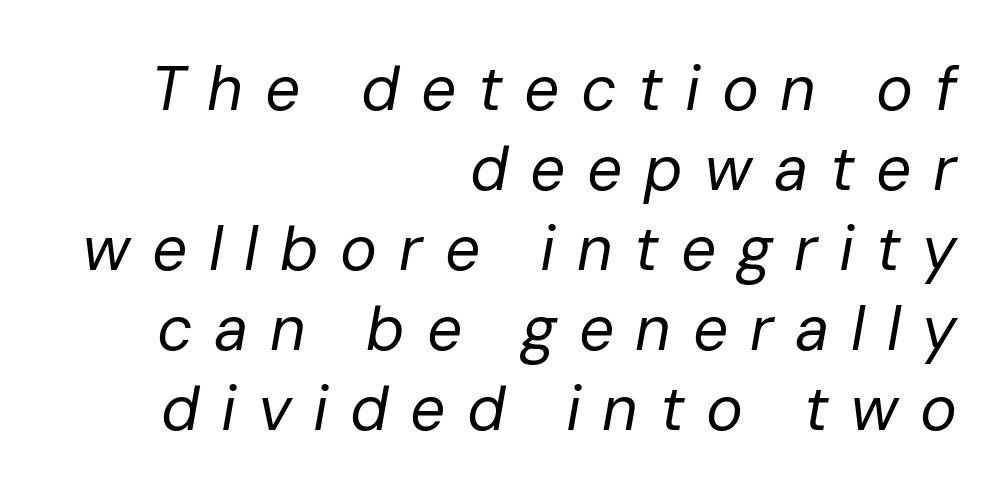
{"italic": "yes", "lean": "right", "slant_degrees": 10, "bold": "no", "weight": "regular", "width": "normal", "stroke_contrast": "low", "x_height": "medium", "monospaced": "no", "underline": "no", "align": "right", "line_spacing": "normal", "line_spacing_ratio": 1.29, "letter_spacing": "wide", "letter_spacing_em": 0.35, "glyph_px": 62}
